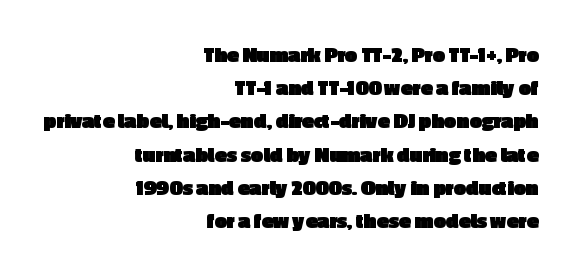
The image shows 22 px bold type, upright; set right-aligned, normal line spacing (1.51x), normal letter spacing, not underlined.
